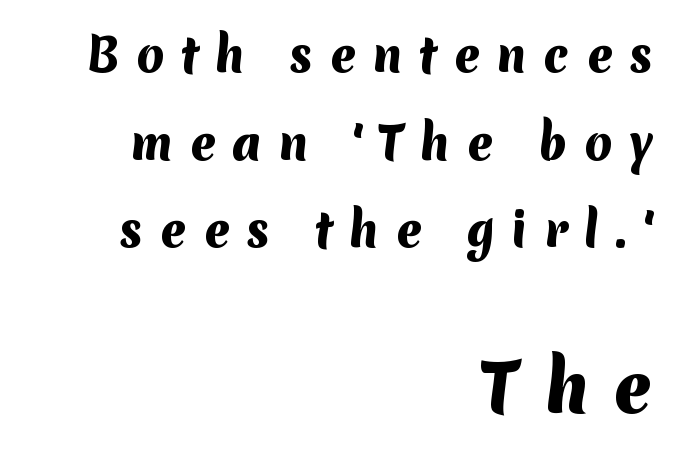
{"serif": "no", "bold": "yes", "weight": "heavy", "width": "normal", "stroke_contrast": "medium", "x_height": "medium", "monospaced": "no", "underline": "no", "align": "right", "line_spacing": "loose", "line_spacing_ratio": 1.95, "letter_spacing": "wide", "letter_spacing_em": 0.36, "larger_block": "second", "size_ratio": 1.49, "glyph_px": 67}
